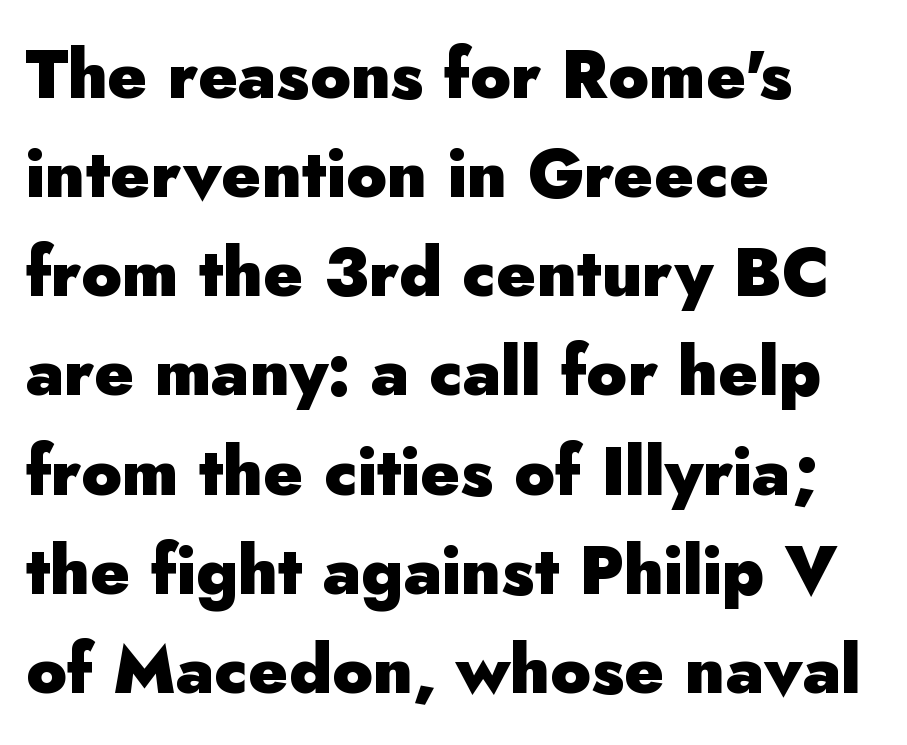
{"serif": "no", "italic": "no", "bold": "yes", "weight": "heavy", "width": "normal", "stroke_contrast": "low", "x_height": "small", "monospaced": "no", "underline": "no", "align": "left", "line_spacing": "normal", "line_spacing_ratio": 1.48, "letter_spacing": "normal", "letter_spacing_em": 0.0, "glyph_px": 67}
